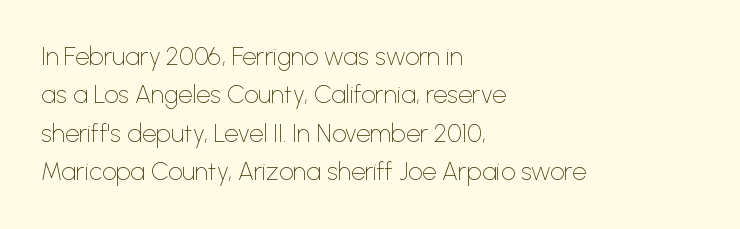
This sample uses an upright cut, with every glyph sitting square on the baseline. The string is rendered with underlining switched off. Tracking value appears to be zero — textbook default spacing. The lines in this sample share a left origin and differ only in where they stop. Vertical spacing — default.
